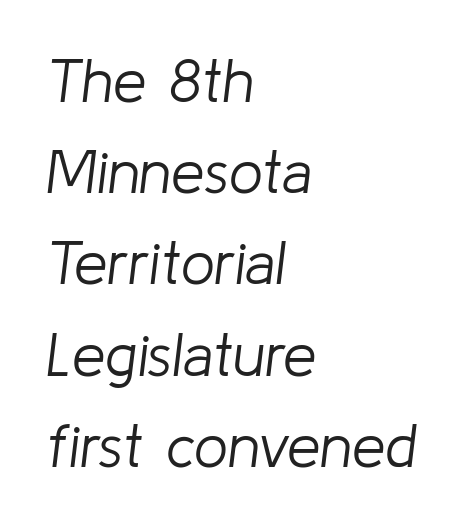
The image shows 60 px light type, italic (leaning right); set left-aligned, normal line spacing (1.52x), normal letter spacing, not underlined; low stroke contrast and a medium x-height.
